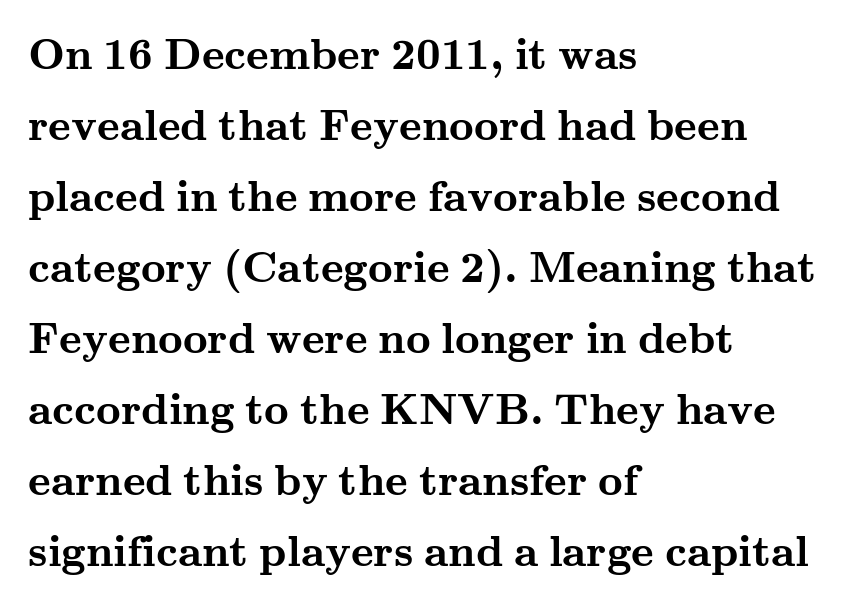
{"serif": "yes", "italic": "no", "bold": "yes", "weight": "semibold", "width": "wide", "stroke_contrast": "medium", "x_height": "small", "monospaced": "no", "underline": "no", "align": "left", "line_spacing": "normal", "line_spacing_ratio": 1.65, "letter_spacing": "normal", "letter_spacing_em": 0.0, "glyph_px": 43}
